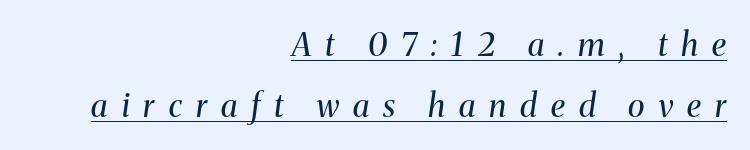
Q: Is the text bold? A: No.
Q: Is the text italic (slanted)? A: Yes, it leans right by about 8 degrees.
Q: Is the typeface a serif or a sans-serif typeface? A: Serif.
Q: Is the text underlined? A: Yes.
Q: How is the paragraph aligned? A: Right-aligned.
Q: Is the spacing between letters normal or unusually wide? A: Unusually wide.
Q: Is the spacing between lines tight, normal or loose? A: Loose.
Q: Width (condensed, normal, or wide)? A: Normal.
Q: Stroke contrast? A: Medium.
Q: x-height? A: Medium.
Q: Monospaced? A: No.
